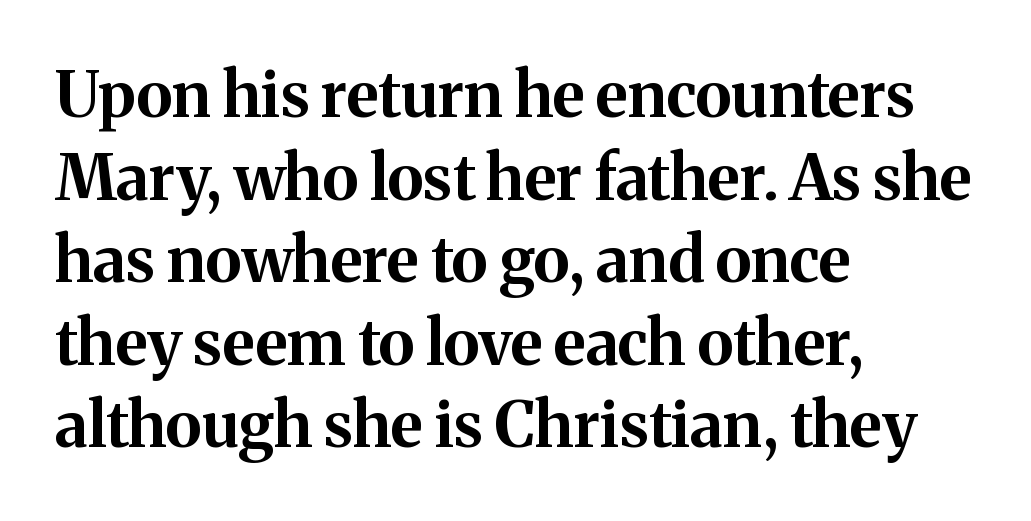
Tall strokes in this sample are plumb rather than angled. Spacing verdict: proportional, widths tailored to each character. These lines sit exactly where default settings would place them. The area under the type is left untouched.
